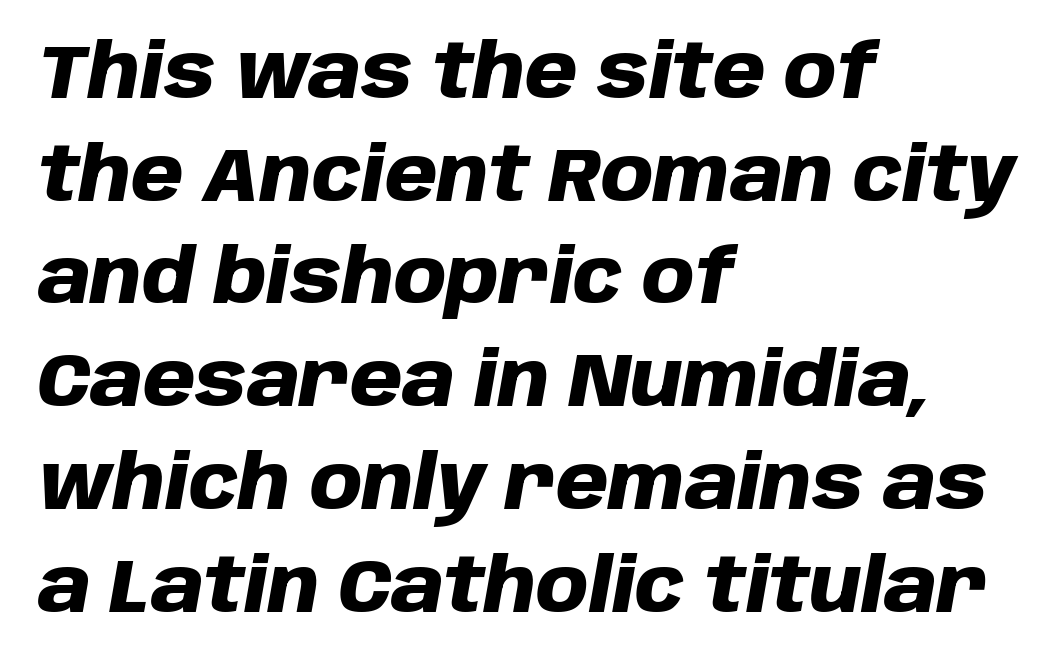
Q: Is the text bold? A: Yes.
Q: Is the text italic (slanted)? A: Yes, it leans right by about 10 degrees.
Q: Is the text underlined? A: No.
Q: How is the paragraph aligned? A: Left-aligned.
Q: Is the spacing between letters normal or unusually wide? A: Normal.
Q: Is the spacing between lines tight, normal or loose? A: Normal.
Q: Width (condensed, normal, or wide)? A: Normal.
Q: Stroke contrast? A: Low.
Q: x-height? A: Large.
Q: Monospaced? A: No.
